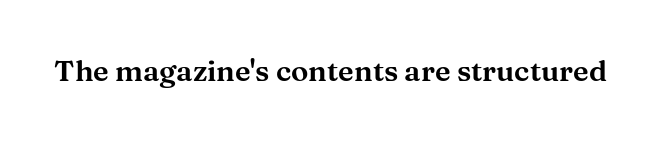
{"serif": "yes", "italic": "no", "width": "wide", "stroke_contrast": "medium", "x_height": "medium", "monospaced": "no", "underline": "no", "letter_spacing": "normal", "letter_spacing_em": 0.0, "glyph_px": 29}
